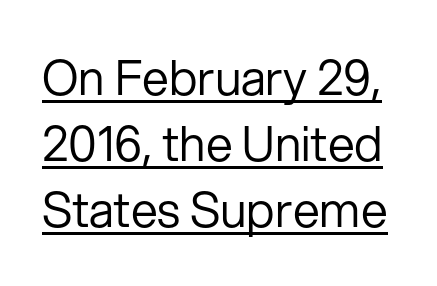
{"serif": "no", "italic": "no", "bold": "no", "weight": "regular", "width": "normal", "stroke_contrast": "low", "x_height": "medium", "monospaced": "no", "underline": "yes", "line_spacing": "normal", "line_spacing_ratio": 1.38, "letter_spacing": "normal", "letter_spacing_em": 0.0, "glyph_px": 48}
